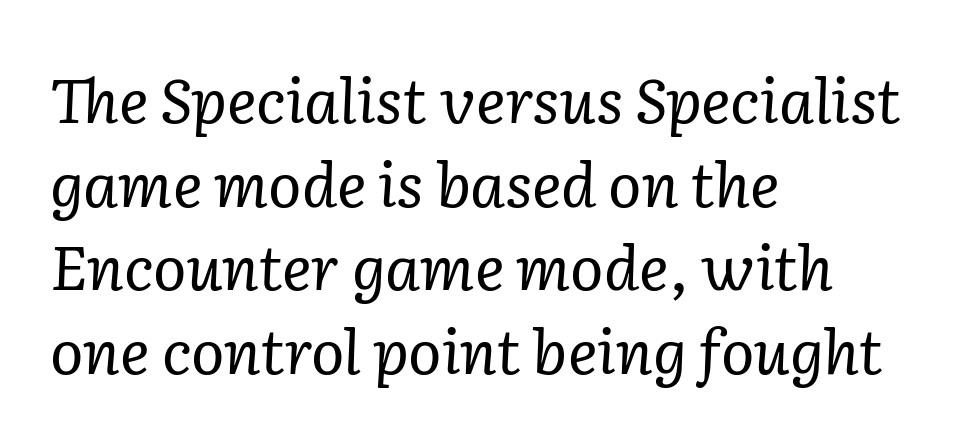
{"serif": "yes", "italic": "yes", "lean": "right", "slant_degrees": 2, "bold": "no", "weight": "regular", "width": "normal", "stroke_contrast": "low", "x_height": "medium", "monospaced": "no", "underline": "no", "align": "left", "line_spacing": "normal", "line_spacing_ratio": 1.35, "letter_spacing": "normal", "letter_spacing_em": 0.0, "glyph_px": 62}
